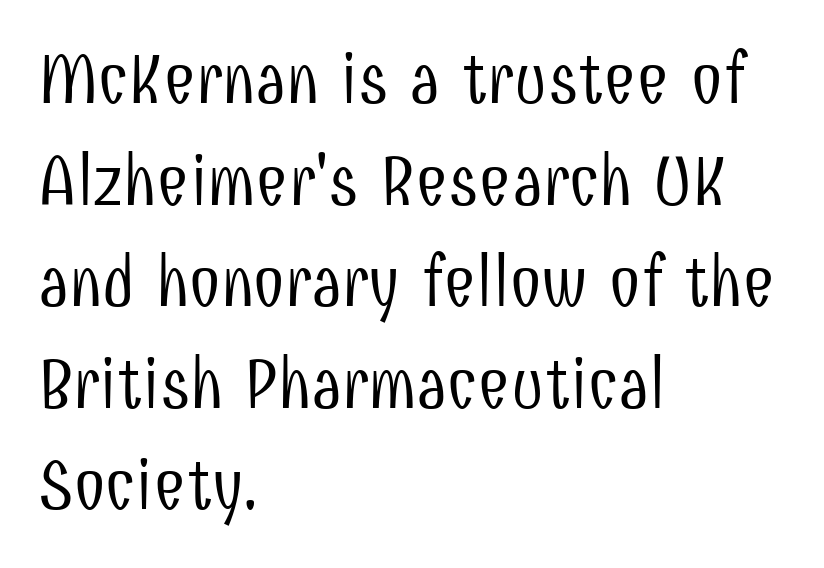
The rendering uses a moderate line-height, typical for paragraphs. The horizontal fit of the characters is conventional and even. The typeface has the unassuming heft of standard copy or less. The letters advance in unequal steps, a hallmark of proportional type. The baseline area is clear.
